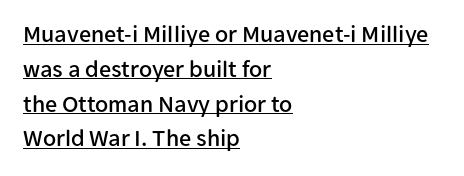
The image shows 24 px text type, upright; set left-aligned, normal line spacing (1.45x), normal letter spacing, underlined.
